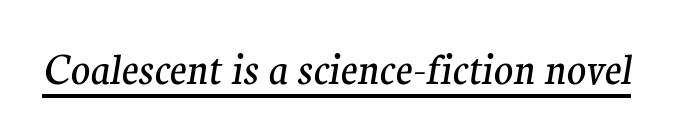
Q: Is the text bold? A: No.
Q: Is the text italic (slanted)? A: Yes, it leans right by about 9 degrees.
Q: Is the typeface a serif or a sans-serif typeface? A: Serif.
Q: Is the text underlined? A: Yes.
Q: Is the spacing between letters normal or unusually wide? A: Normal.
Q: Width (condensed, normal, or wide)? A: Normal.
Q: Stroke contrast? A: Medium.
Q: x-height? A: Medium.
Q: Monospaced? A: No.
